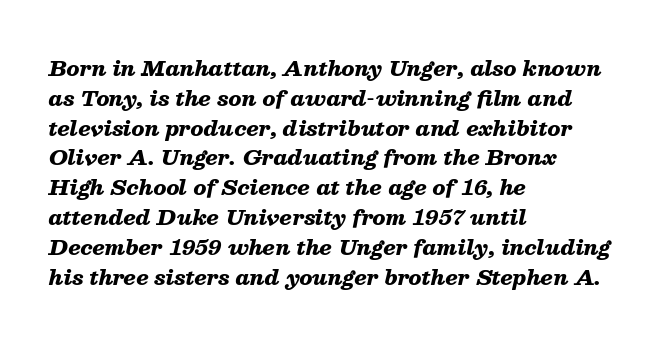
{"italic": "yes", "lean": "right", "slant_degrees": 13, "bold": "yes", "underline": "no", "align": "left", "line_spacing": "normal", "line_spacing_ratio": 1.42, "letter_spacing": "normal", "letter_spacing_em": 0.0, "glyph_px": 21}
